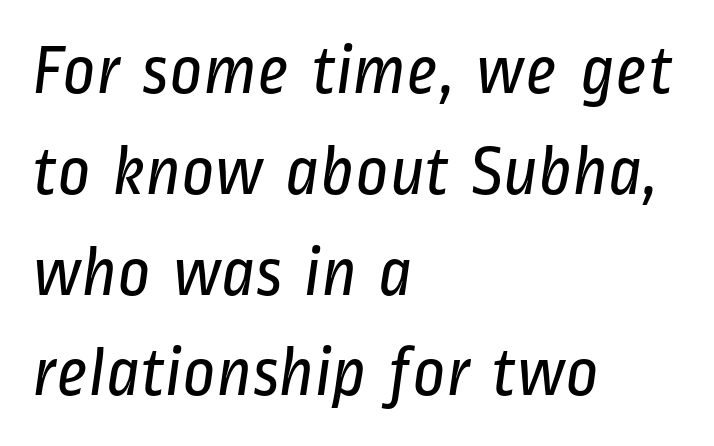
The image shows 71 px regular-weight, condensed sans-serif type; set left-aligned, normal line spacing (1.42x), normal letter spacing, not underlined; low stroke contrast and a medium x-height.
